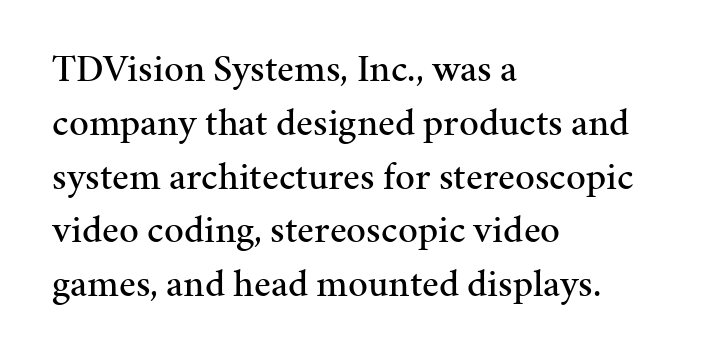
{"serif": "yes", "italic": "no", "width": "normal", "stroke_contrast": "medium", "x_height": "medium", "monospaced": "no", "underline": "no", "align": "left", "line_spacing": "normal", "line_spacing_ratio": 1.38, "letter_spacing": "normal", "letter_spacing_em": 0.0, "glyph_px": 39}
